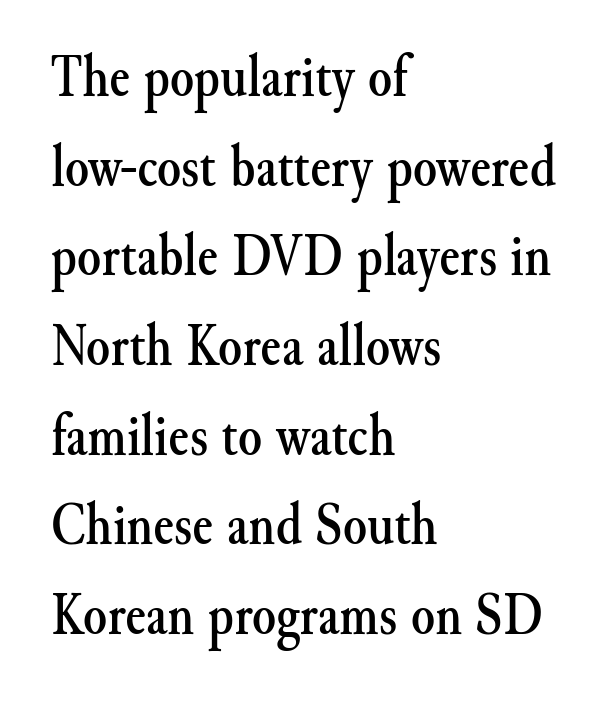
Short note: letters normally spaced. Letterform terminals end in serifs throughout the passage. A normal amount of white space separates one row of letters from the next. The type sits square on the baseline with zero lean. Letters rest on an invisible, unmarked baseline.
